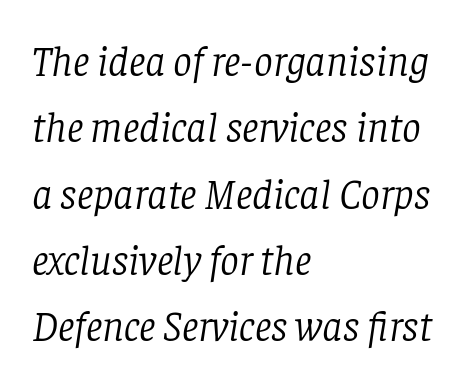
{"serif": "yes", "italic": "yes", "lean": "right", "slant_degrees": 8, "bold": "no", "weight": "light", "width": "normal", "stroke_contrast": "low", "x_height": "large", "monospaced": "no", "underline": "no", "align": "left", "line_spacing": "normal", "line_spacing_ratio": 1.58, "letter_spacing": "normal", "letter_spacing_em": 0.0, "glyph_px": 42}
